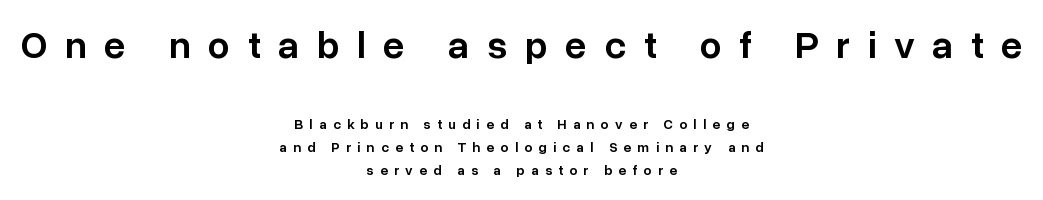
Q: Is the text bold? A: Semi-bold.
Q: Is the text italic (slanted)? A: No, it is upright.
Q: Is the typeface a serif or a sans-serif typeface? A: Sans-serif.
Q: Is the text underlined? A: No.
Q: How is the paragraph aligned? A: Centered.
Q: Is the spacing between letters normal or unusually wide? A: Unusually wide.
Q: Is the spacing between lines tight, normal or loose? A: Normal.
Q: Which block of text is set in a larger size, the first (top) or the second (bottom)? A: The first (top) one.
Q: Width (condensed, normal, or wide)? A: Normal.
Q: Stroke contrast? A: Low.
Q: x-height? A: Medium.
Q: Monospaced? A: No.
